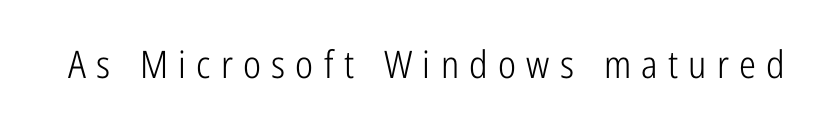
{"serif": "no", "italic": "no", "bold": "no", "weight": "light", "width": "condensed", "stroke_contrast": "low", "x_height": "medium", "monospaced": "no", "underline": "no", "letter_spacing": "wide", "letter_spacing_em": 0.27, "glyph_px": 38}
